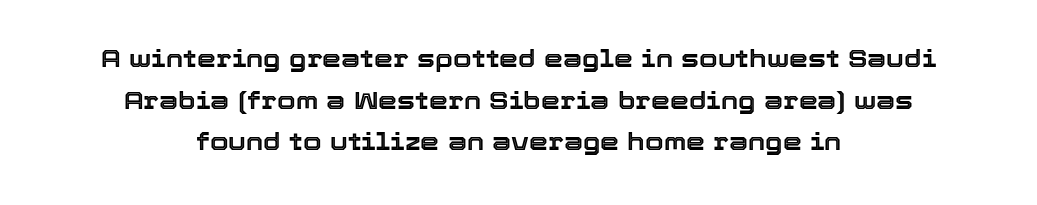
The image shows 24 px text type, upright; set centered, line spacing 1.73x, normal letter spacing, not underlined.
